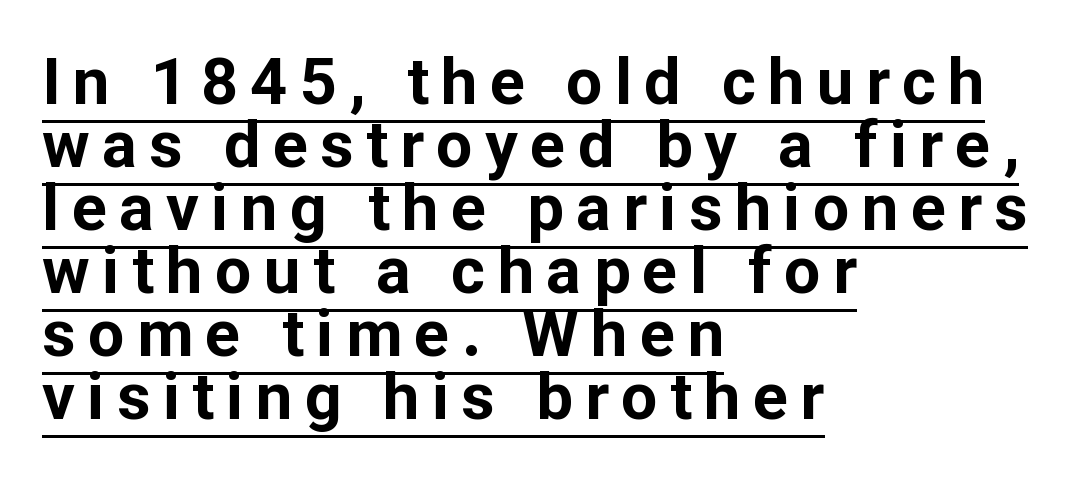
Q: Is the text bold? A: Yes.
Q: Is the text italic (slanted)? A: No, it is upright.
Q: Is the typeface a serif or a sans-serif typeface? A: Sans-serif.
Q: Is the text underlined? A: Yes.
Q: How is the paragraph aligned? A: Left-aligned.
Q: Is the spacing between lines tight, normal or loose? A: Tight.
Q: Width (condensed, normal, or wide)? A: Normal.
Q: Stroke contrast? A: Low.
Q: x-height? A: Medium.
Q: Monospaced? A: No.
